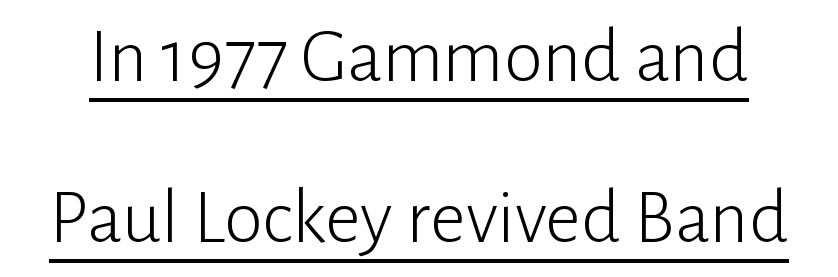
{"serif": "no", "italic": "no", "bold": "no", "weight": "light", "width": "normal", "stroke_contrast": "low", "x_height": "medium", "monospaced": "no", "underline": "yes", "line_spacing": "loose", "line_spacing_ratio": 2.07, "letter_spacing": "normal", "letter_spacing_em": 0.0, "glyph_px": 78}
